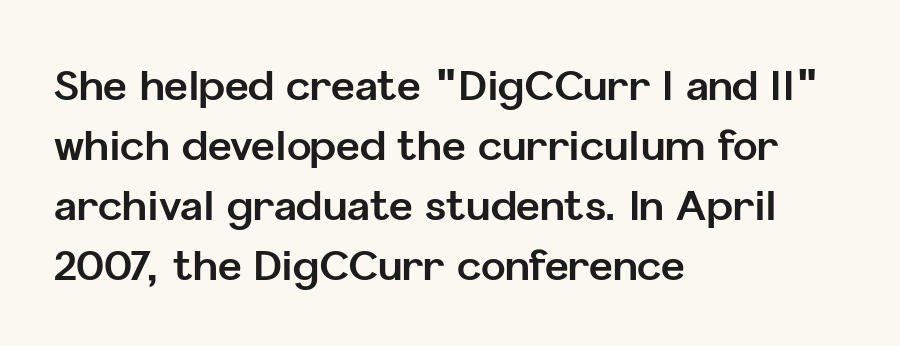
{"serif": "no", "italic": "no", "bold": "yes", "weight": "bold", "width": "normal", "stroke_contrast": "low", "x_height": "medium", "monospaced": "no", "underline": "no", "align": "left", "line_spacing": "normal", "line_spacing_ratio": 1.46, "letter_spacing": "normal", "letter_spacing_em": 0.0, "glyph_px": 41}
